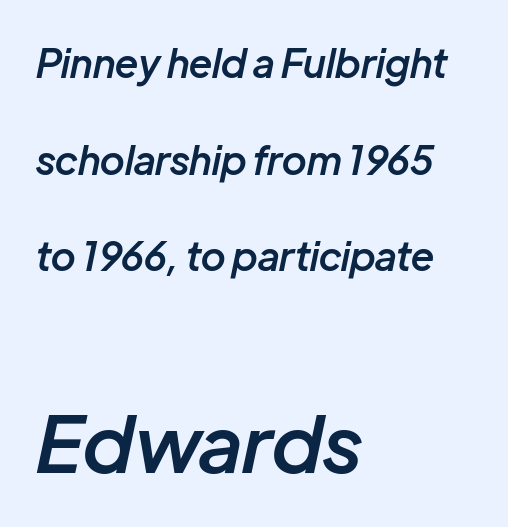
{"italic": "yes", "lean": "right", "slant_degrees": 12, "bold": "semi", "weight": "semibold", "width": "normal", "stroke_contrast": "low", "x_height": "medium", "monospaced": "no", "underline": "no", "align": "left", "line_spacing": "loose", "line_spacing_ratio": 2.48, "letter_spacing": "normal", "letter_spacing_em": 0.0, "larger_block": "second", "size_ratio": 2.0, "glyph_px": 78}
